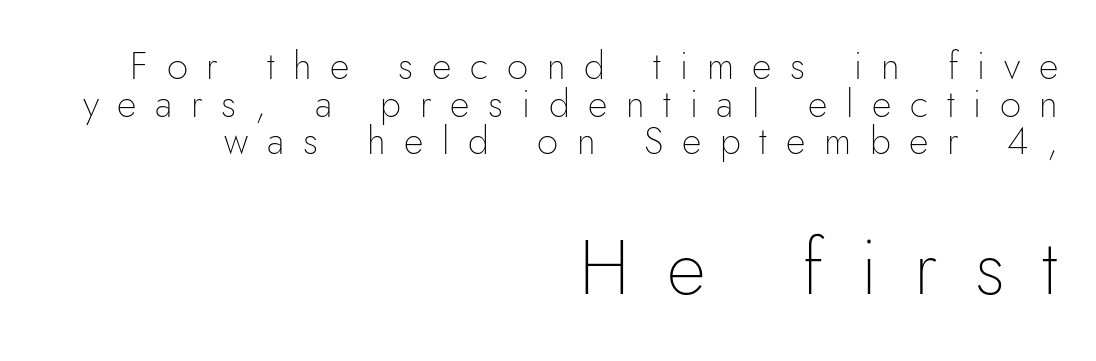
No word sits above an underline. Nothing heavy about these letters — not bold at all. Style check: upright. Which of the two is more prominent by size? The second, at the bottom. The typesetter chose a ragged-left arrangement here. The face used here is proportionally spaced, like ordinary book or web type.
